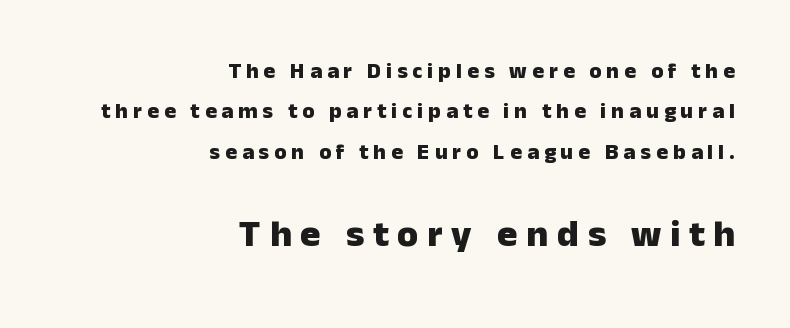
The zone under the glyphs is completely vacant. Does the lettering tilt? It doesn't — this is upright. The letters in the lower block stand taller than those in the block above. These lines are composed in type without serifs.
